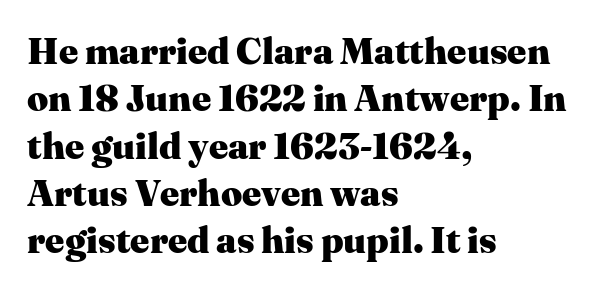
Glance below the letters and you will spot only blank space. Think of a printed novel: that variable character pitch is what you see here. Compared with typical body copy, the letter spacing here is the same. Posture: vertical. Weight check: bold — yes, fully. The rendering anchors every line to the left-hand side.
